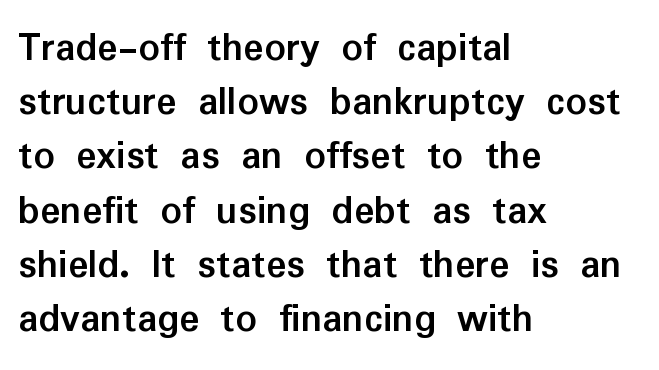
Is this a sans? Yes — the strokes have no serifs. Bold? Absolutely — the strokes are thick and heavy. The specimen reads as upright at a glance. Character widths vary here, with narrow letters taking less room than wide ones.
